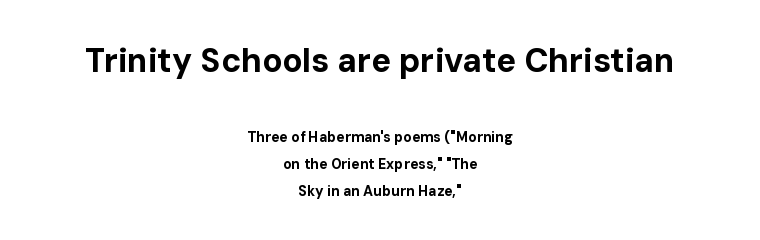
{"serif": "no", "italic": "no", "bold": "yes", "weight": "bold", "width": "normal", "stroke_contrast": "low", "x_height": "medium", "monospaced": "no", "underline": "no", "align": "center", "line_spacing": "loose", "line_spacing_ratio": 1.91, "letter_spacing": "normal", "letter_spacing_em": 0.0, "larger_block": "first", "size_ratio": 2.36, "glyph_px": 33}
